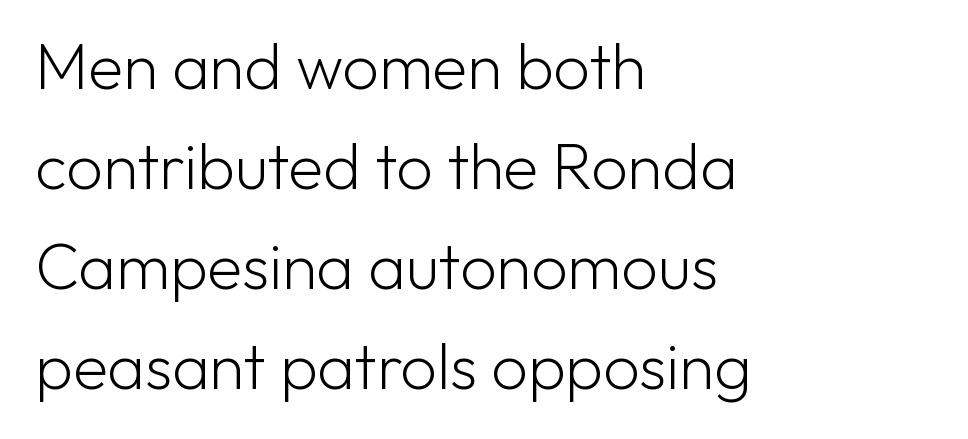
{"serif": "no", "italic": "no", "bold": "no", "weight": "light", "width": "normal", "stroke_contrast": "low", "x_height": "medium", "monospaced": "no", "underline": "no", "align": "left", "line_spacing": "normal", "line_spacing_ratio": 1.56, "letter_spacing": "normal", "letter_spacing_em": 0.0, "glyph_px": 64}
